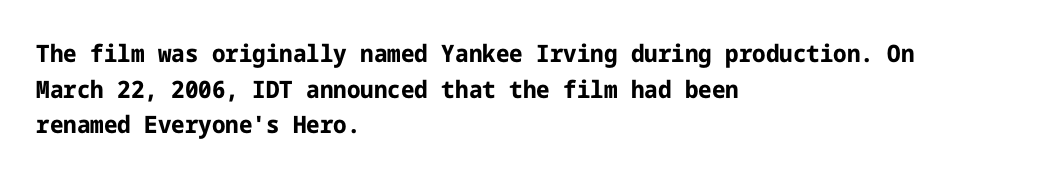
Q: Is the text bold? A: Yes.
Q: Is the text italic (slanted)? A: No, it is upright.
Q: Is the text underlined? A: No.
Q: How is the paragraph aligned? A: Left-aligned.
Q: Is the spacing between letters normal or unusually wide? A: Normal.
Q: Is the spacing between lines tight, normal or loose? A: Normal.
